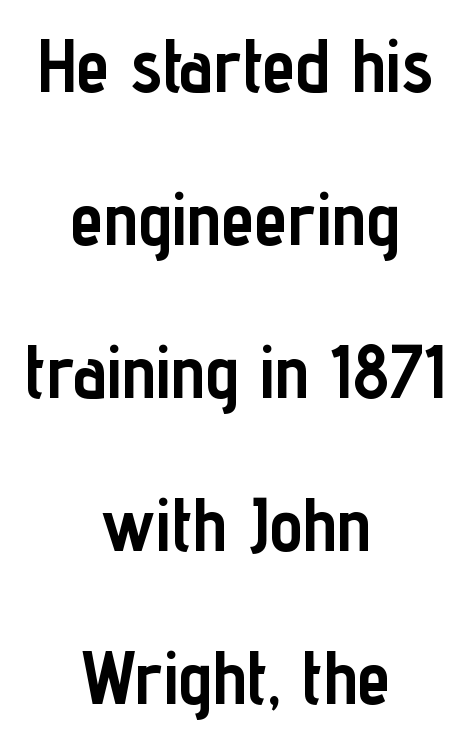
The image shows 75 px semibold, condensed sans-serif type, upright; set centered, loose line spacing (2.04x), normal letter spacing, not underlined; low stroke contrast and a medium x-height.
